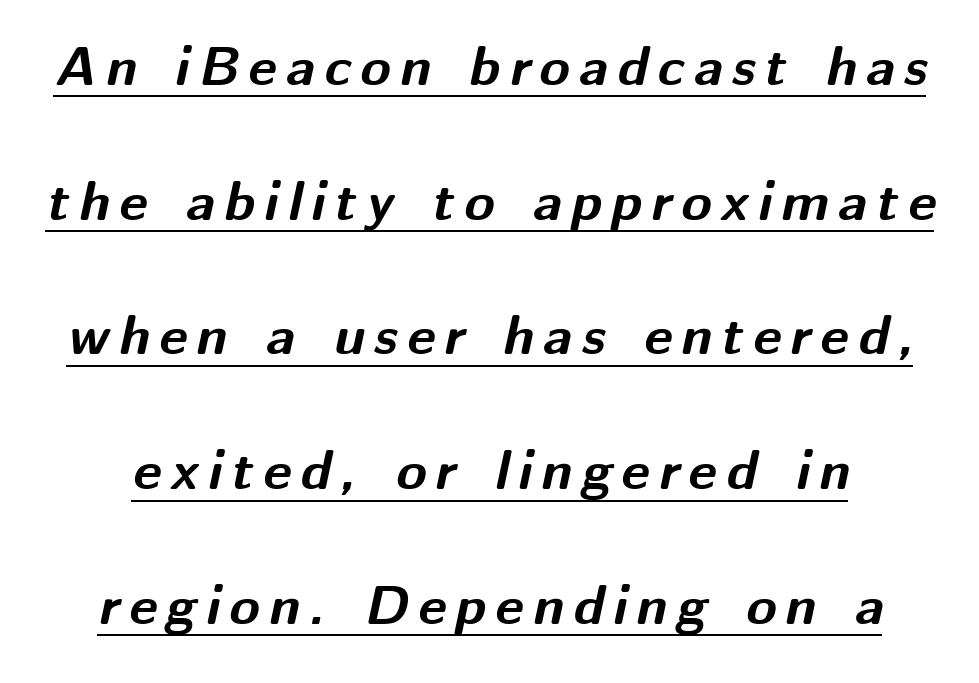
The image shows 55 px bold type, italic (leaning right); set loose line spacing (2.45x), underlined; medium stroke contrast and a medium x-height.
